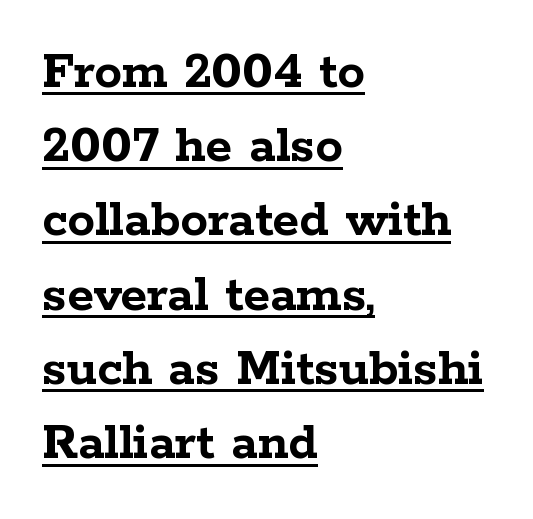
Is the letter spacing exaggerated? No — it looks like the ordinary default. Line spacing here is normal. This rendering employs a face with finishing strokes, i.e., a serif. The specimen includes a rule beneath the text block's lines. As a designer I'd log this as weight 700, bold. The face used here is proportionally spaced, like ordinary book or web type.
